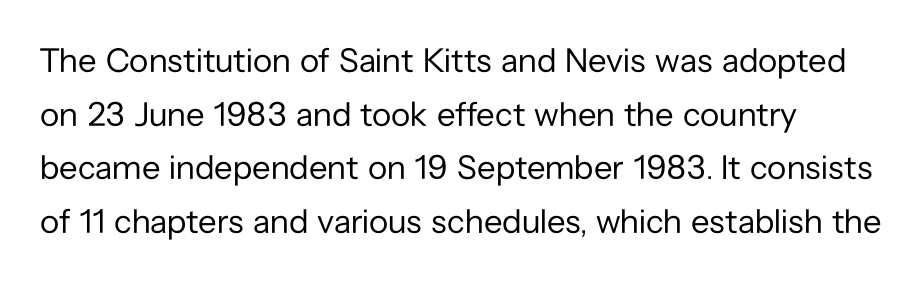
Evenly set lines give the paragraph a standard silhouette. Students, note that the glyphs here touch the page at normal intervals. Type without underlining. The strokes are not fattened; the text isn't bold. Proportional: the letters do not fall into vertical columns. This is roman type, the default non-slanted kind.
